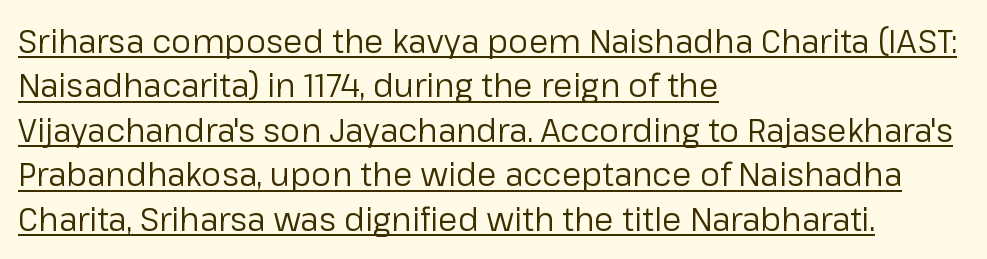
Q: Is the text bold? A: No.
Q: Is the text italic (slanted)? A: No, it is upright.
Q: Is the typeface a serif or a sans-serif typeface? A: Sans-serif.
Q: Is the text underlined? A: Yes.
Q: How is the paragraph aligned? A: Left-aligned.
Q: Is the spacing between letters normal or unusually wide? A: Normal.
Q: Is the spacing between lines tight, normal or loose? A: Normal.
Q: Width (condensed, normal, or wide)? A: Normal.
Q: Stroke contrast? A: Low.
Q: x-height? A: Medium.
Q: Monospaced? A: No.
